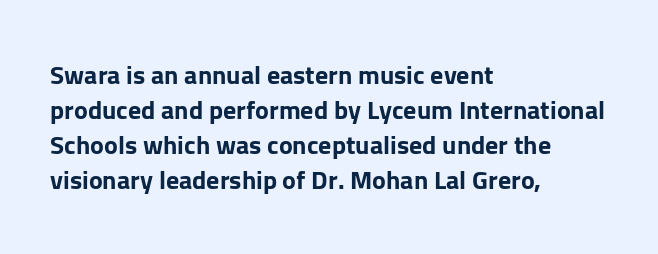
{"italic": "no", "bold": "yes", "underline": "no", "align": "left", "line_spacing": "normal", "line_spacing_ratio": 1.34, "letter_spacing": "normal", "letter_spacing_em": 0.0, "glyph_px": 26}
